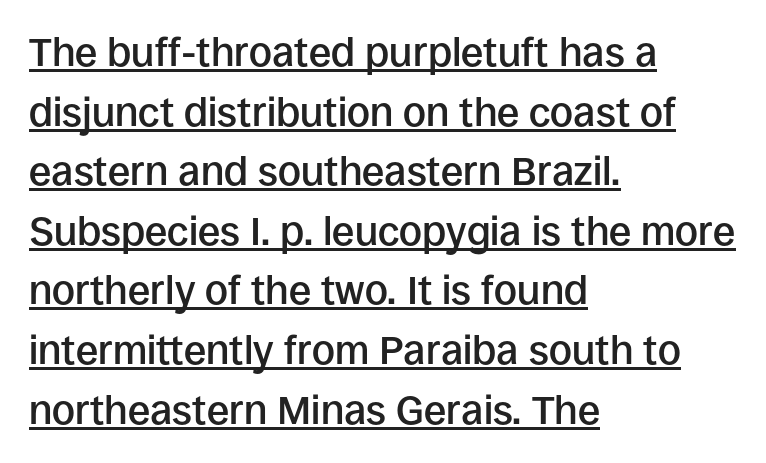
Spacing verdict: proportional, widths tailored to each character. Whoever set this chose a conventional vertical rhythm. Nope, not italic — everything's standing straight. Is the block centered? No — it sits flush against the left margin. This is underlined copy, the kind a proofreader might mark for attention.
